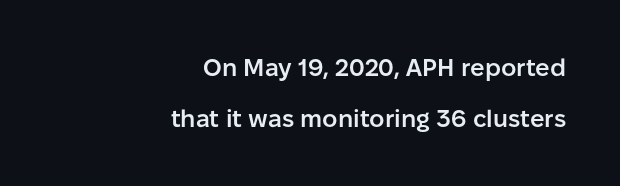
{"italic": "no", "bold": "semi", "underline": "no", "align": "right", "line_spacing": "loose", "line_spacing_ratio": 2.11, "letter_spacing": "normal", "letter_spacing_em": 0.0, "glyph_px": 24}
